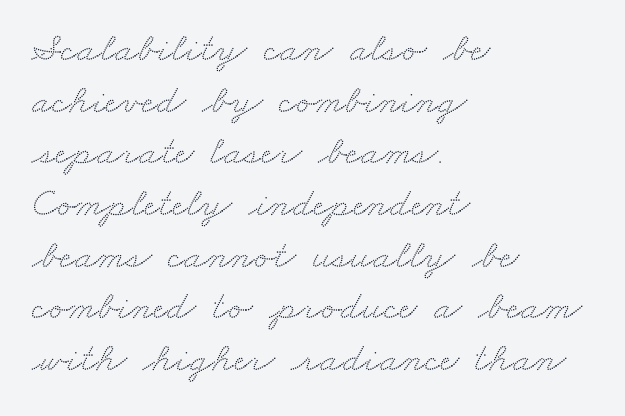
The face used here is seriffed, in the tradition of book romans. Varying glyph widths throughout — classic text-font behaviour. All the whitespace from short lines collects on the right. The lines sit at an ordinary, default distance from one another. Here the glyphs are tracked normally, forming tight word shapes. The glyphs are unaccompanied by any horizontal stroke below them.
